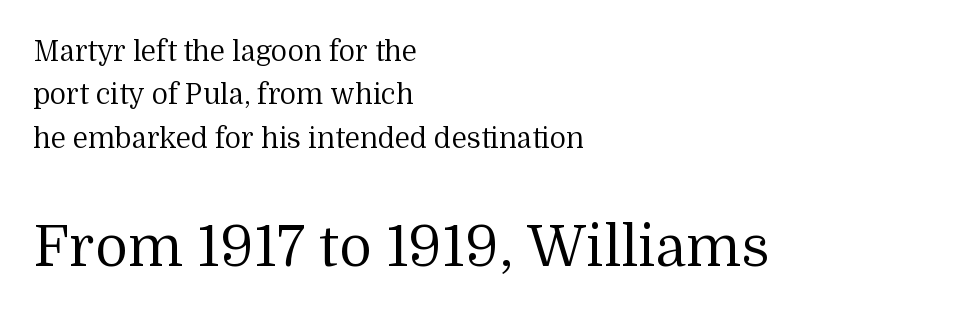
The image shows 57 px regular-weight serif type, upright; set left-aligned, normal line spacing (1.55x), normal letter spacing, not underlined; the second (bottom) block is 2.04x larger; medium stroke contrast and a medium x-height.
